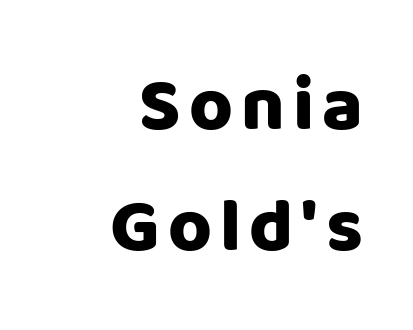
Q: Is the text italic (slanted)? A: No, it is upright.
Q: Is the typeface a serif or a sans-serif typeface? A: Sans-serif.
Q: Is the text underlined? A: No.
Q: How is the paragraph aligned? A: Right-aligned.
Q: Is the spacing between lines tight, normal or loose? A: Normal.
Q: Width (condensed, normal, or wide)? A: Normal.
Q: Stroke contrast? A: Low.
Q: x-height? A: Large.
Q: Monospaced? A: No.
